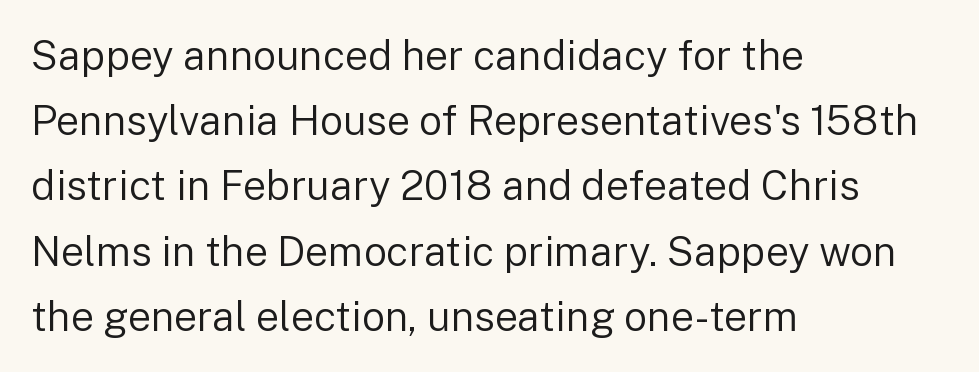
{"serif": "no", "italic": "no", "bold": "no", "weight": "regular", "width": "normal", "stroke_contrast": "low", "x_height": "medium", "monospaced": "no", "underline": "no", "align": "left", "line_spacing": "normal", "line_spacing_ratio": 1.59, "letter_spacing": "normal", "letter_spacing_em": 0.0, "glyph_px": 41}
